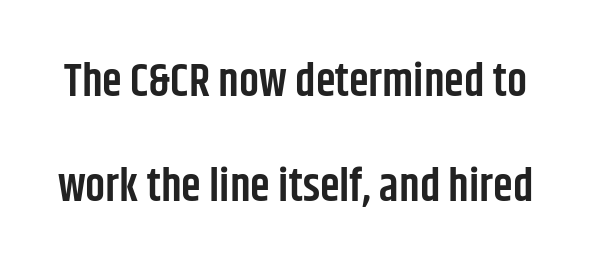
{"serif": "no", "italic": "no", "bold": "semi", "weight": "semibold", "width": "condensed", "stroke_contrast": "low", "x_height": "large", "monospaced": "no", "underline": "no", "line_spacing": "loose", "line_spacing_ratio": 2.33, "letter_spacing": "normal", "letter_spacing_em": 0.0, "glyph_px": 45}
